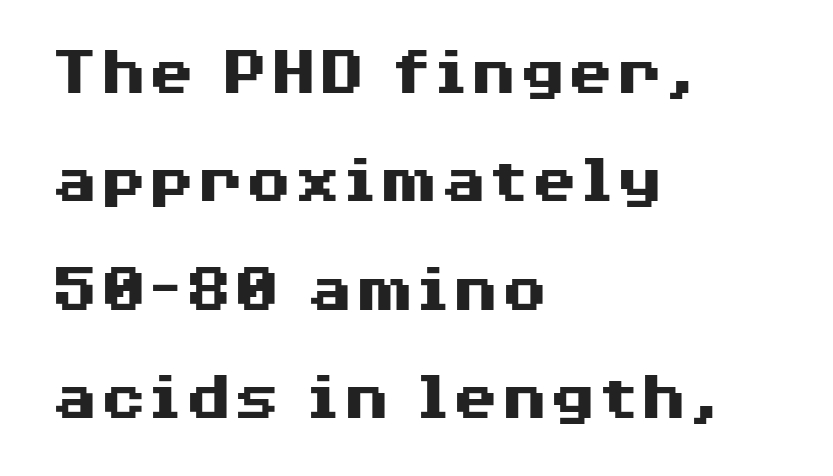
Q: Is the text bold? A: Yes.
Q: Is the text italic (slanted)? A: No, it is upright.
Q: Is the typeface a serif or a sans-serif typeface? A: Sans-serif.
Q: Is the text underlined? A: No.
Q: How is the paragraph aligned? A: Left-aligned.
Q: Is the spacing between letters normal or unusually wide? A: Normal.
Q: Is the spacing between lines tight, normal or loose? A: Normal.
Q: Width (condensed, normal, or wide)? A: Wide.
Q: Stroke contrast? A: Medium.
Q: x-height? A: Medium.
Q: Monospaced? A: No.
